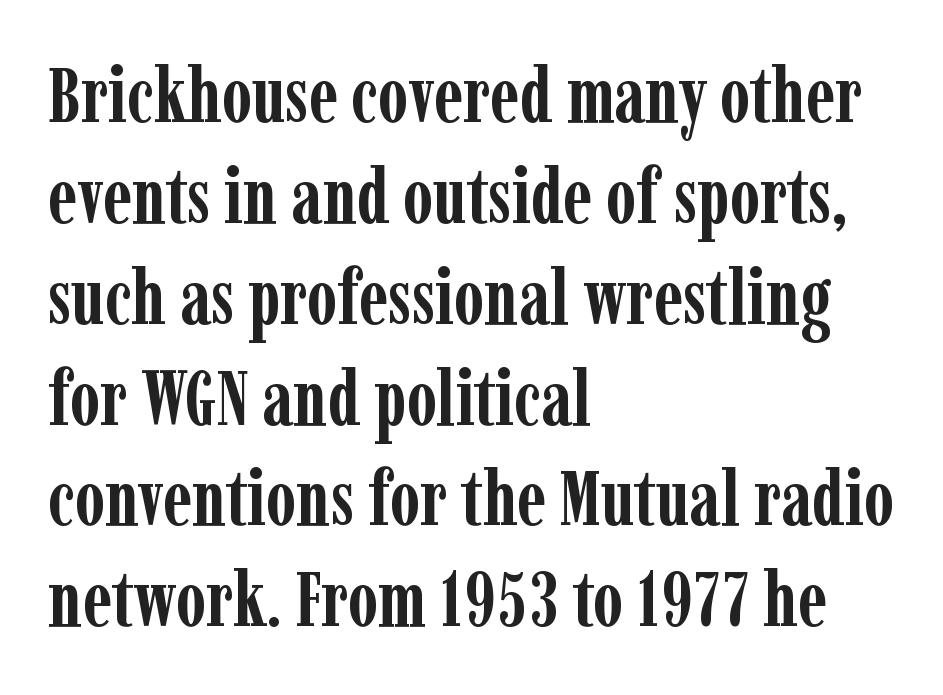
The image shows 77 px semibold, condensed serif type, upright; set left-aligned, normal line spacing (1.31x), normal letter spacing, not underlined; low stroke contrast and a medium x-height.
